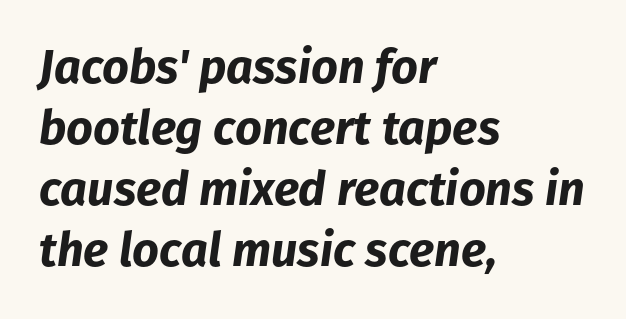
The leading is moderate, giving the passage an even texture. Characters are canted at an angle relative to the baseline's perpendicular. Does the copy run flush right? No — it runs flush left. The letters advance in unequal steps, a hallmark of proportional type. Glyph-to-glyph distance matches everyday printed text. Heft: maximum for text — a bold.
